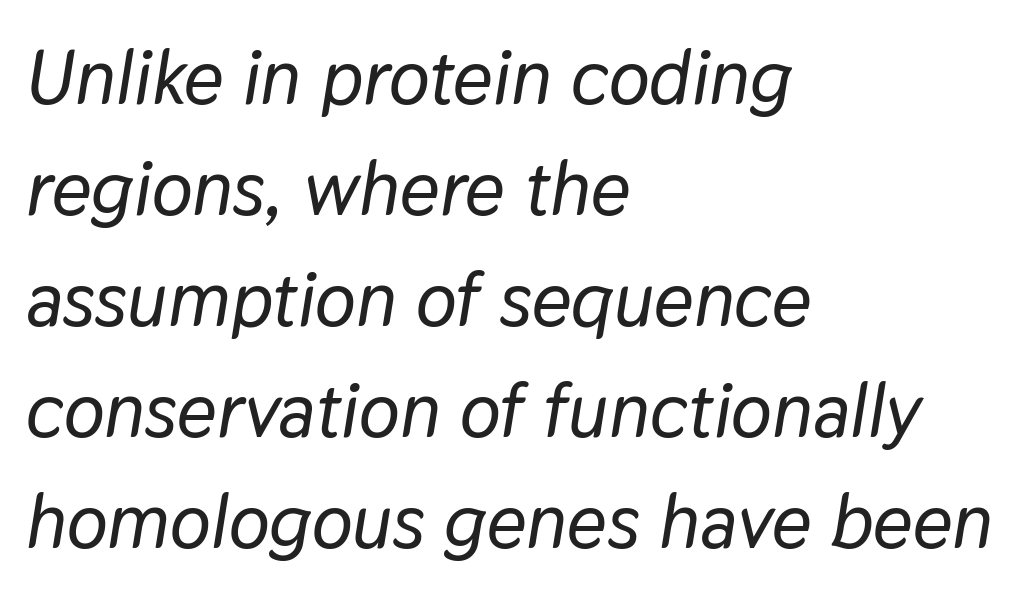
The image shows 77 px text type, italic (leaning right); set left-aligned, normal line spacing (1.44x), normal letter spacing, not underlined; low stroke contrast and a medium x-height.
